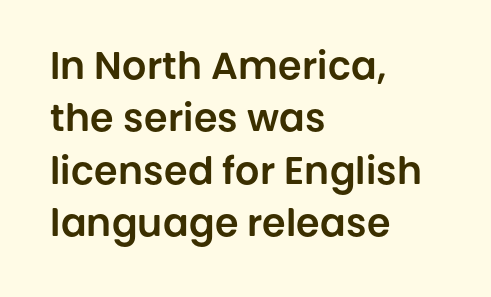
The image shows 38 px sans-serif type, upright; set left-aligned, normal line spacing (1.38x), normal letter spacing, not underlined; low stroke contrast and a large x-height.
